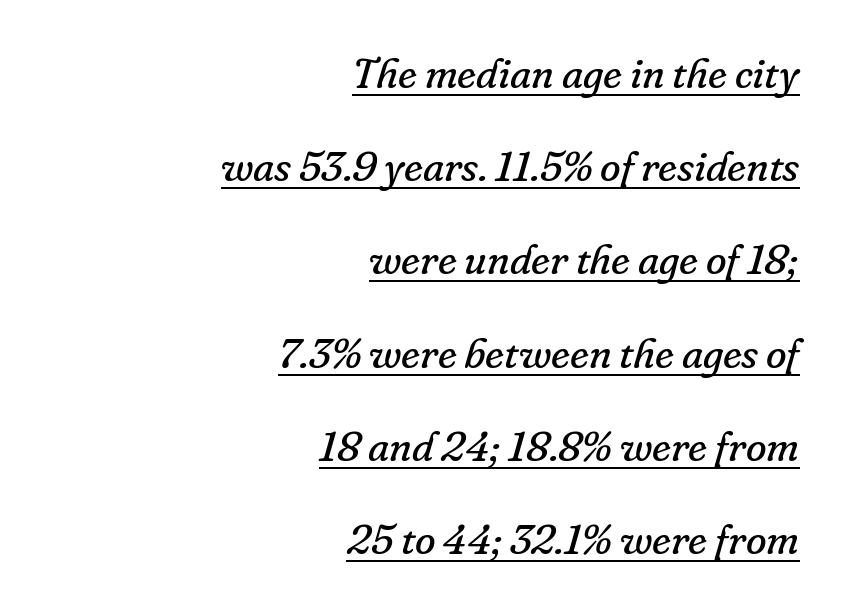
The image shows 42 px regular-weight serif type, italic (leaning right); set right-aligned, loose line spacing (2.22x), normal letter spacing, underlined; low stroke contrast and a small x-height.
